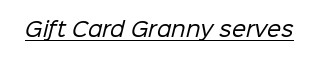
The image shows 20 px text type; set normal letter spacing, underlined.
